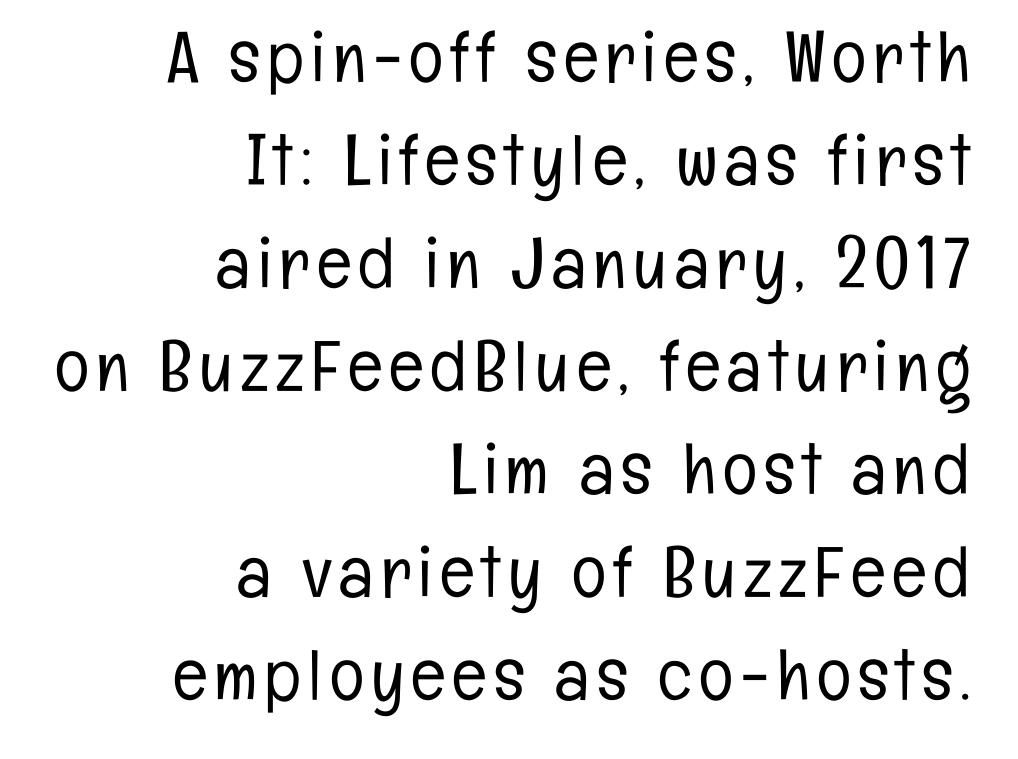
{"serif": "no", "italic": "no", "bold": "no", "weight": "light", "width": "condensed", "stroke_contrast": "low", "x_height": "medium", "monospaced": "no", "underline": "no", "align": "right", "line_spacing": "normal", "line_spacing_ratio": 1.43, "glyph_px": 72}
